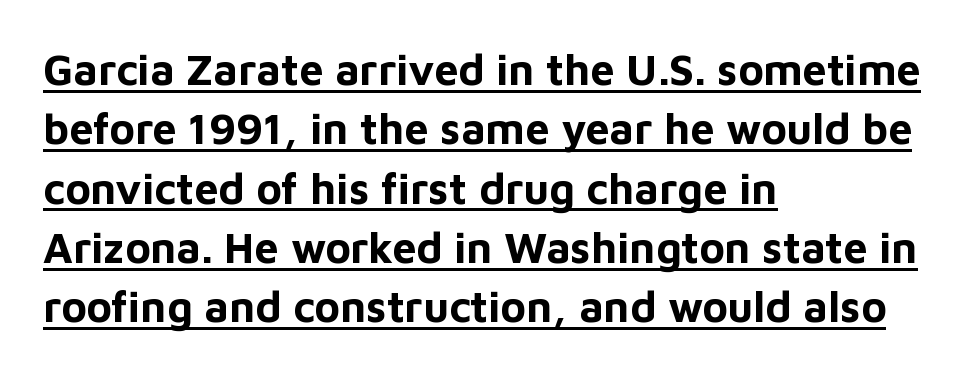
No italicization has been applied; the sample stays upright. Like a heading marked for emphasis, these lines bear an underscore. This sample keeps an unexceptional amount of space between lines. You'd pick this weight for a headline — it's a proper bold. Which margin do the lines hug? The left one — the right edge is uneven.
